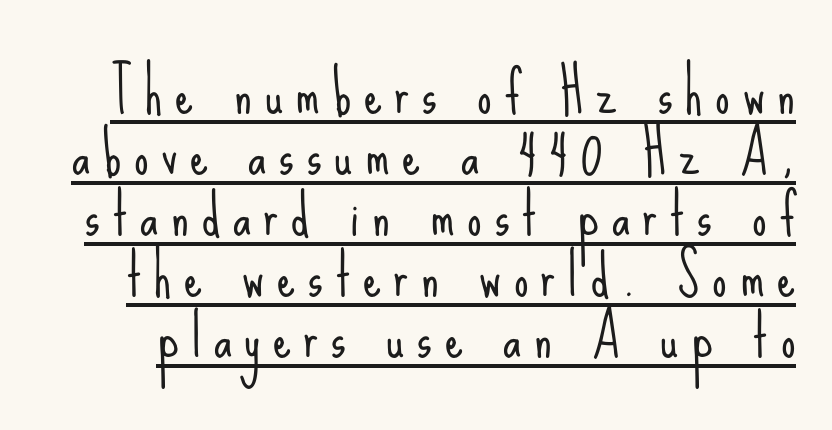
The image shows 57 px light, condensed sans-serif type, upright; set tight line spacing (1.07x), unusually wide letter spacing (+0.23 em), underlined; low stroke contrast and a small x-height.
